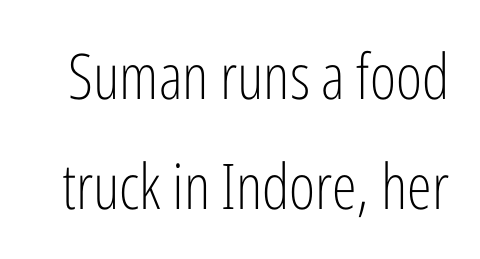
{"serif": "no", "italic": "no", "bold": "no", "weight": "light", "width": "condensed", "stroke_contrast": "low", "x_height": "medium", "monospaced": "no", "underline": "no", "line_spacing_ratio": 1.74, "letter_spacing": "normal", "letter_spacing_em": 0.0, "glyph_px": 63}
